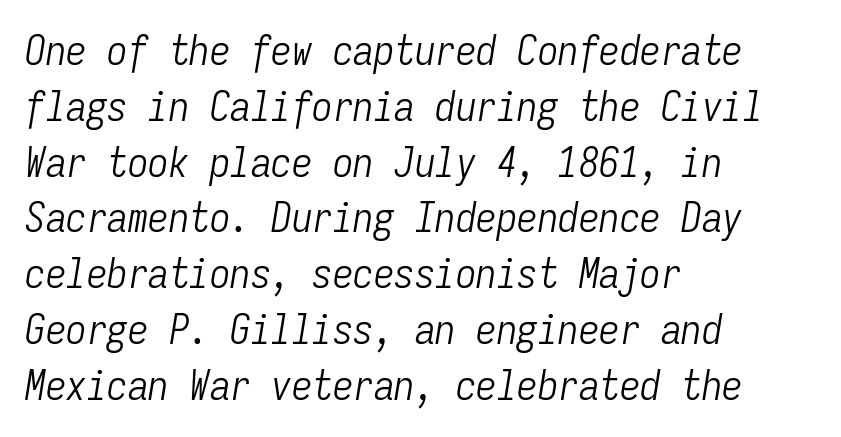
{"italic": "yes", "lean": "right", "slant_degrees": 9, "bold": "no", "weight": "light", "width": "condensed", "stroke_contrast": "low", "x_height": "medium", "monospaced": "yes", "underline": "no", "align": "left", "line_spacing": "normal", "line_spacing_ratio": 1.36, "letter_spacing": "normal", "letter_spacing_em": 0.0, "glyph_px": 41}
